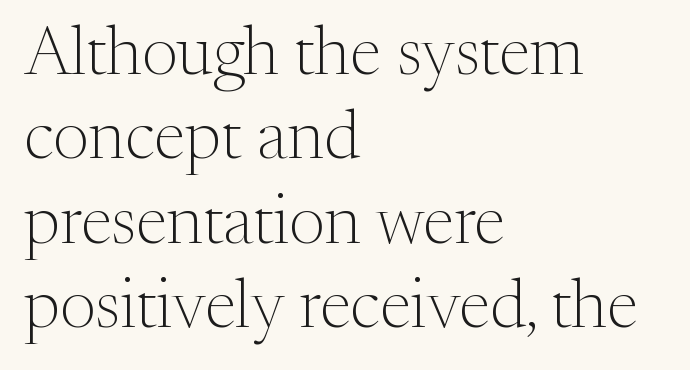
The image shows 68 px light serif type, upright; set left-aligned, line spacing 1.24x, normal letter spacing, not underlined; medium stroke contrast and a medium x-height.
